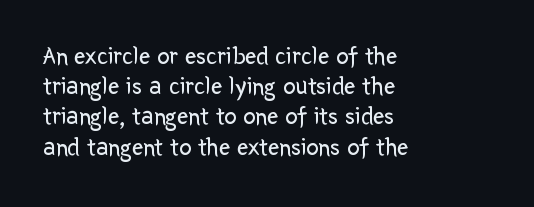
In terms of posture, this sample is upright. The rendering keeps characters at their native spacing. Caption: face not bold, strokes unweighted. The string is rendered with underlining switched off. Horizontal alignment here is leftward, the default for most running prose.
